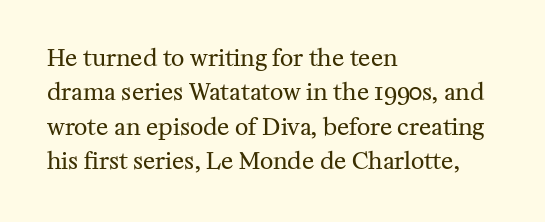
Observe the ordinary spacing: letters are neighbours, not strangers. Only glyphs here, with clear space below each row. Honestly, the row spacing looks completely unremarkable. No letter is thick-stroked: the sample isn't bold.
